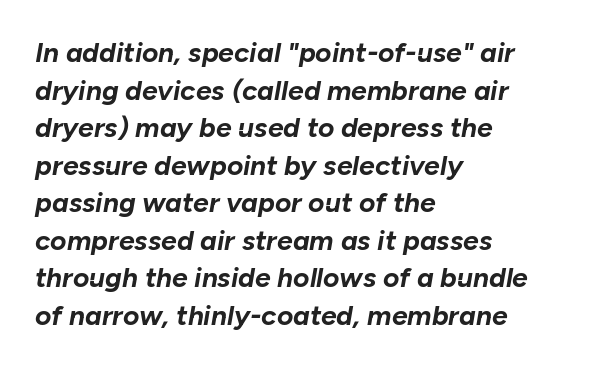
The image shows 28 px bold type, italic (leaning right); set left-aligned, normal line spacing (1.34x), normal letter spacing, not underlined; low stroke contrast and a medium x-height.
